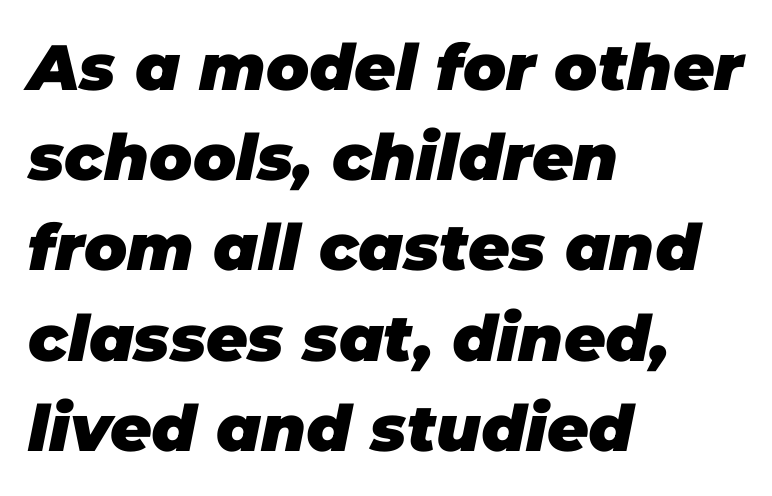
The image shows 64 px heavy type, italic (leaning right); set left-aligned, normal line spacing (1.41x), normal letter spacing, not underlined; low stroke contrast and a large x-height.
